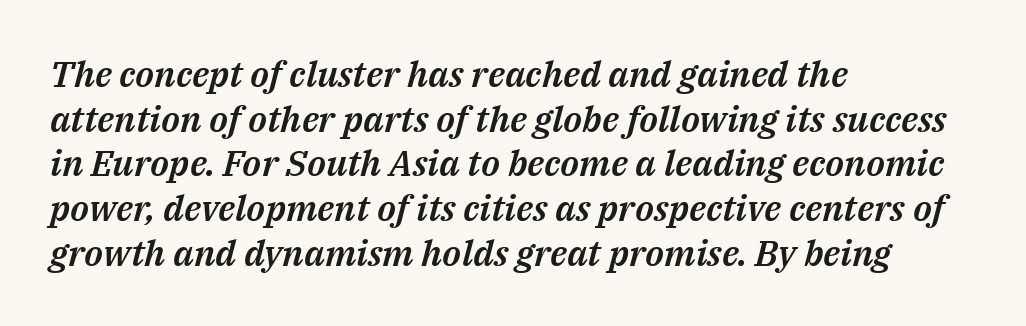
It's the slanting kind of type. Compared with typical body copy, the letter spacing here is the same. Quick note: underline off. Note the varied advance widths — an 'i' is clearly narrower than an 'm'. If you drew a ruler down the left edge, every line would touch it.
